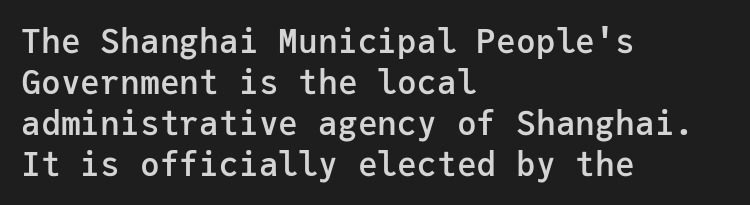
{"serif": "no", "italic": "no", "bold": "semi", "weight": "semibold", "width": "normal", "stroke_contrast": "low", "x_height": "medium", "monospaced": "yes", "underline": "no", "align": "left", "line_spacing_ratio": 1.24, "letter_spacing": "normal", "letter_spacing_em": 0.0, "glyph_px": 33}
